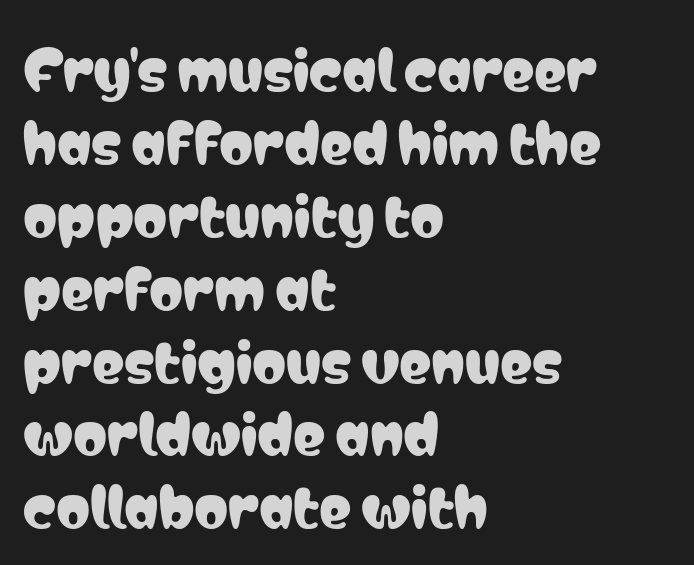
The lines are quadded left. The vertical gap from one line to the next is medium. Letters rest on an invisible, unmarked baseline. Serif or sans? Sans — the stroke terminals are bare. Between one letter and the next there's only the usual sliver of space. Do the characters align in a grid? No, the font is proportional.
